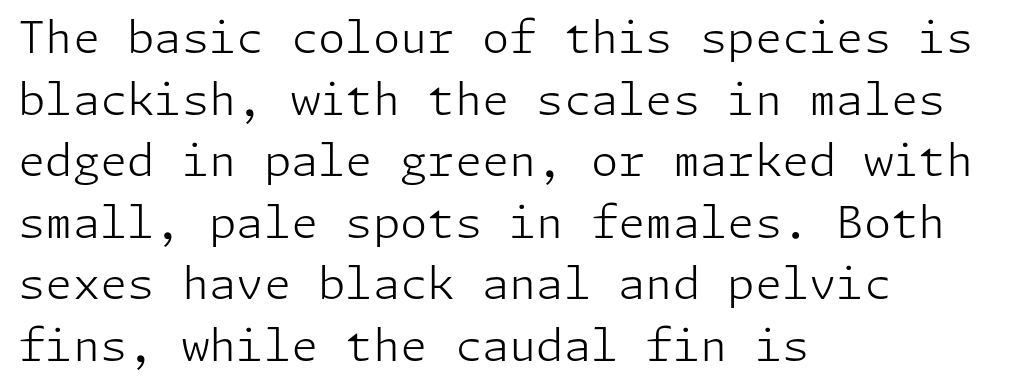
{"serif": "no", "italic": "no", "bold": "no", "weight": "light", "width": "normal", "stroke_contrast": "low", "x_height": "medium", "underline": "no", "align": "left", "line_spacing": "normal", "line_spacing_ratio": 1.4, "letter_spacing": "normal", "letter_spacing_em": 0.0, "glyph_px": 44}
